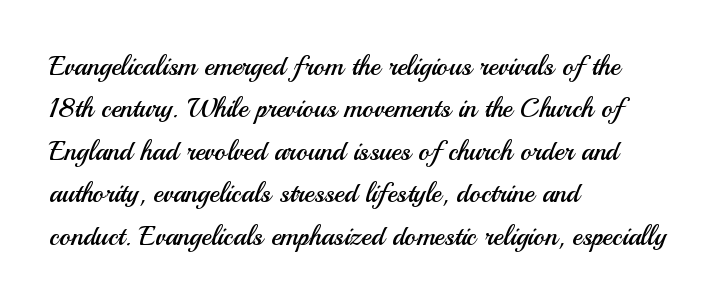
Characters follow at the spacing the type designer built in. Where is the straight margin? On the left. Weight: regular or lighter. Check the space under the baseline: it is left empty. Each new line begins a customary step beneath the previous one.
